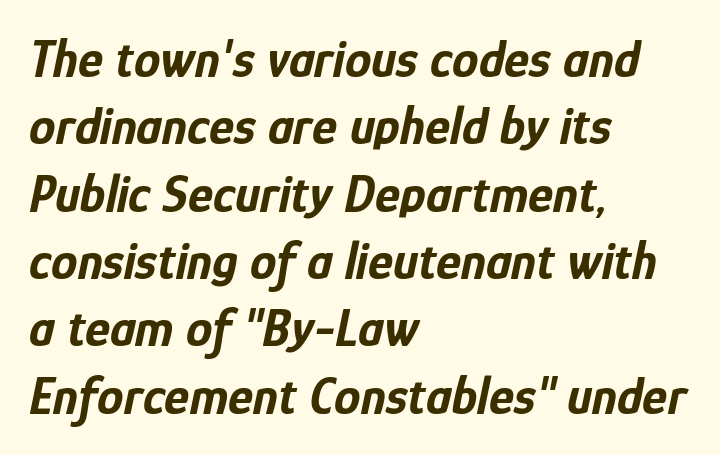
The image shows 53 px bold, condensed type, italic (leaning right); set left-aligned, normal line spacing (1.27x), normal letter spacing, not underlined; low stroke contrast and a medium x-height.
